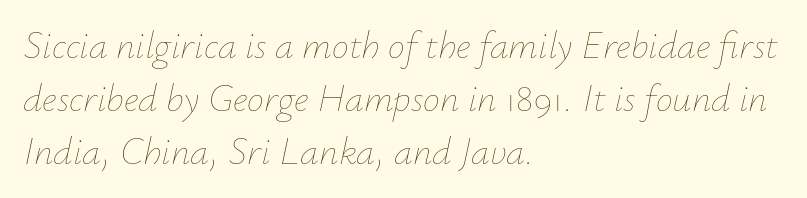
{"italic": "yes", "lean": "right", "slant_degrees": 12, "bold": "no", "weight": "thin", "width": "normal", "stroke_contrast": "low", "x_height": "small", "monospaced": "no", "underline": "no", "align": "left", "line_spacing": "normal", "line_spacing_ratio": 1.39, "letter_spacing": "normal", "letter_spacing_em": 0.0, "glyph_px": 38}
